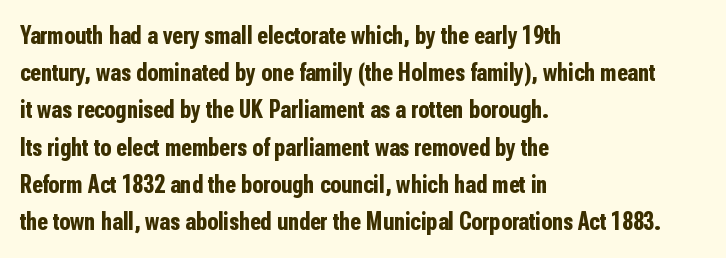
The image shows 25 px bold type, upright; set left-aligned, normal line spacing (1.49x), normal letter spacing, not underlined.
